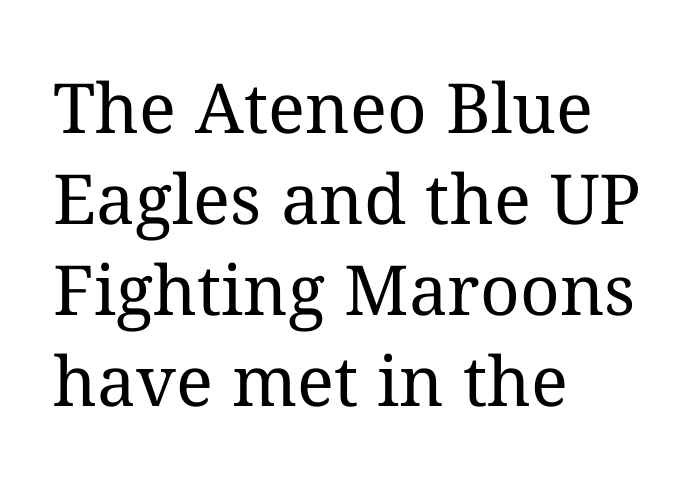
Q: Is the text bold? A: No.
Q: Is the text italic (slanted)? A: No, it is upright.
Q: Is the text underlined? A: No.
Q: How is the paragraph aligned? A: Left-aligned.
Q: Is the spacing between letters normal or unusually wide? A: Normal.
Q: Is the spacing between lines tight, normal or loose? A: Normal.
Q: Width (condensed, normal, or wide)? A: Normal.
Q: Stroke contrast? A: Medium.
Q: x-height? A: Medium.
Q: Monospaced? A: No.
